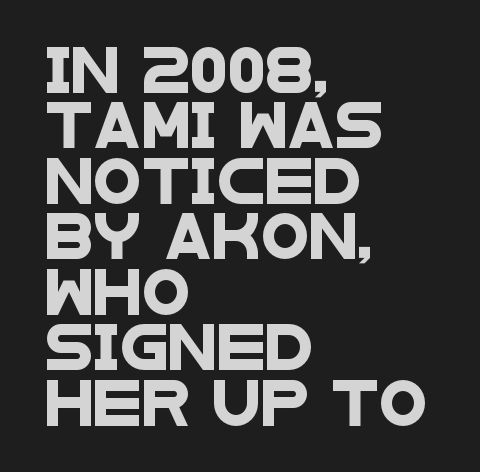
{"serif": "no", "width": "wide", "stroke_contrast": "low", "x_height": "large", "monospaced": "no", "underline": "no", "align": "left", "line_spacing": "normal", "line_spacing_ratio": 1.26, "letter_spacing": "normal", "letter_spacing_em": 0.0, "glyph_px": 44}
